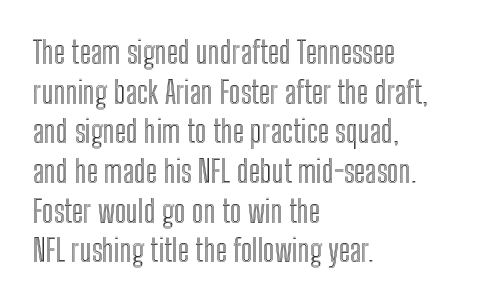
Q: Is the text italic (slanted)? A: No, it is upright.
Q: Is the text underlined? A: No.
Q: How is the paragraph aligned? A: Left-aligned.
Q: Is the spacing between letters normal or unusually wide? A: Normal.
Q: Is the spacing between lines tight, normal or loose? A: Normal.
Q: Width (condensed, normal, or wide)? A: Condensed.
Q: x-height? A: Medium.
Q: Monospaced? A: No.
